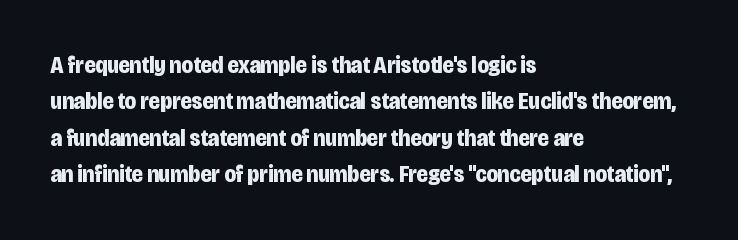
{"italic": "no", "bold": "yes", "underline": "no", "align": "left", "line_spacing": "normal", "line_spacing_ratio": 1.52, "letter_spacing": "normal", "letter_spacing_em": 0.0, "glyph_px": 24}
